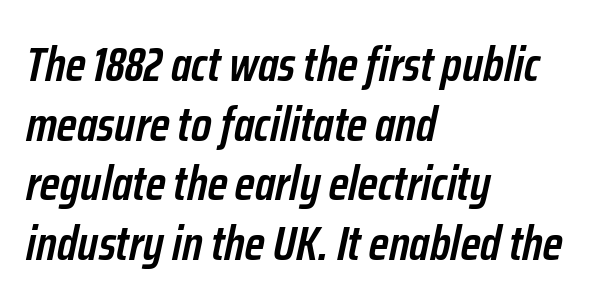
Q: Is the text bold? A: Semi-bold.
Q: Is the text italic (slanted)? A: Yes, it leans right by about 12 degrees.
Q: Is the text underlined? A: No.
Q: How is the paragraph aligned? A: Left-aligned.
Q: Is the spacing between letters normal or unusually wide? A: Normal.
Q: Width (condensed, normal, or wide)? A: Condensed.
Q: Stroke contrast? A: Low.
Q: x-height? A: Medium.
Q: Monospaced? A: No.
